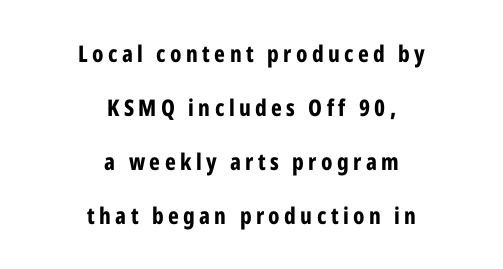
Q: Is the text bold? A: Yes.
Q: Is the text italic (slanted)? A: No, it is upright.
Q: Is the text underlined? A: No.
Q: How is the paragraph aligned? A: Centered.
Q: Is the spacing between lines tight, normal or loose? A: Loose.
